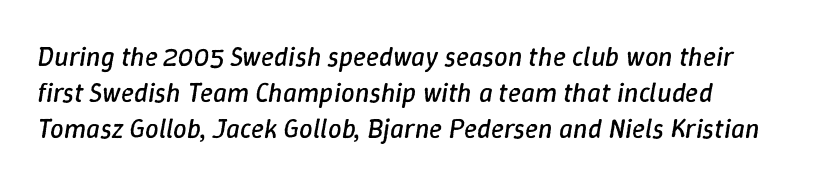
Q: Is the text bold? A: No.
Q: Is the text italic (slanted)? A: Yes, it leans right by about 9 degrees.
Q: Is the text underlined? A: No.
Q: How is the paragraph aligned? A: Left-aligned.
Q: Is the spacing between letters normal or unusually wide? A: Normal.
Q: Is the spacing between lines tight, normal or loose? A: Normal.
